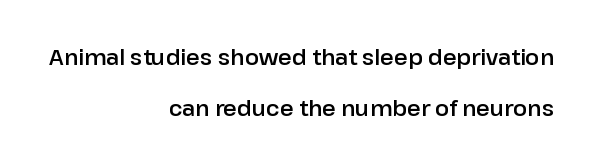
Q: Is the text italic (slanted)? A: No, it is upright.
Q: Is the text underlined? A: No.
Q: How is the paragraph aligned? A: Right-aligned.
Q: Is the spacing between letters normal or unusually wide? A: Normal.
Q: Is the spacing between lines tight, normal or loose? A: Loose.
